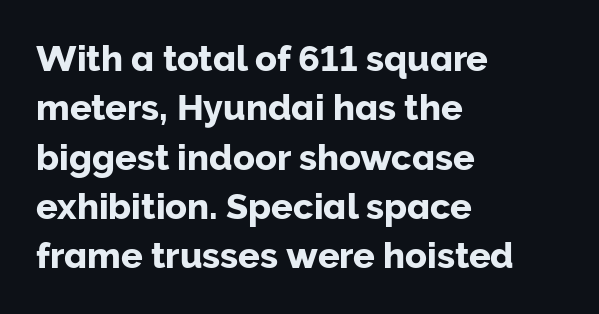
{"serif": "no", "italic": "no", "width": "normal", "stroke_contrast": "low", "x_height": "medium", "monospaced": "no", "underline": "no", "align": "left", "line_spacing": "normal", "line_spacing_ratio": 1.37, "letter_spacing": "normal", "letter_spacing_em": 0.0, "glyph_px": 36}
